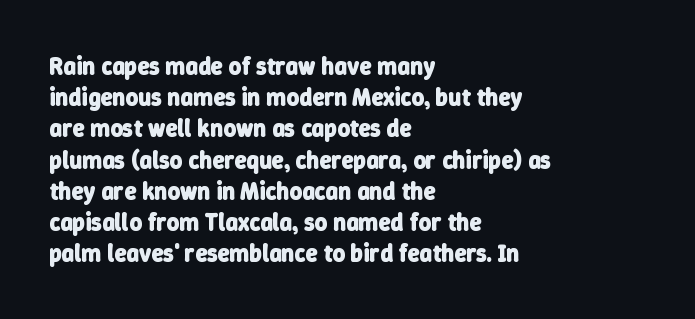
Q: Is the text bold? A: Yes.
Q: Is the text underlined? A: No.
Q: How is the paragraph aligned? A: Left-aligned.
Q: Is the spacing between letters normal or unusually wide? A: Normal.
Q: Is the spacing between lines tight, normal or loose? A: Normal.
